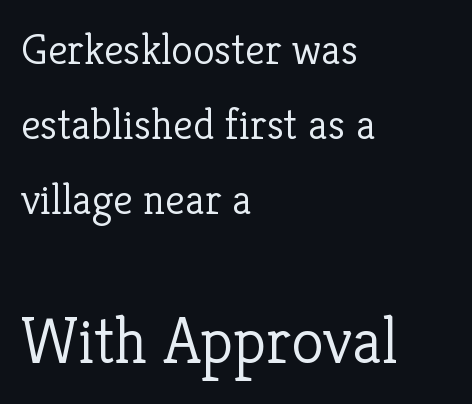
{"serif": "yes", "italic": "no", "bold": "no", "weight": "light", "width": "normal", "stroke_contrast": "low", "x_height": "medium", "monospaced": "no", "underline": "no", "align": "left", "line_spacing": "normal", "line_spacing_ratio": 1.7, "letter_spacing": "normal", "letter_spacing_em": 0.0, "larger_block": "second", "size_ratio": 1.5, "glyph_px": 66}
